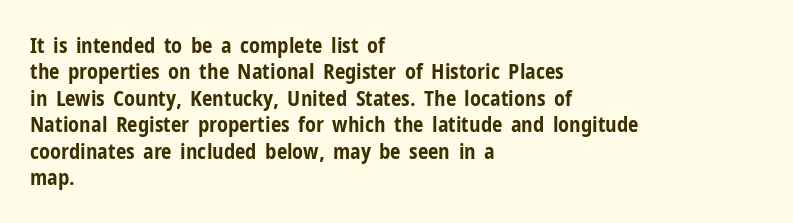
The image shows 21 px bold type, upright; set left-aligned, normal line spacing (1.26x), normal letter spacing, not underlined.
